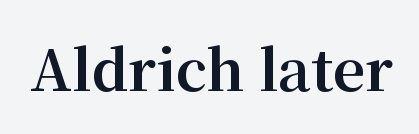
{"serif": "yes", "italic": "no", "bold": "yes", "weight": "bold", "width": "normal", "stroke_contrast": "medium", "x_height": "medium", "monospaced": "no", "underline": "no", "letter_spacing": "normal", "letter_spacing_em": 0.0, "glyph_px": 56}
